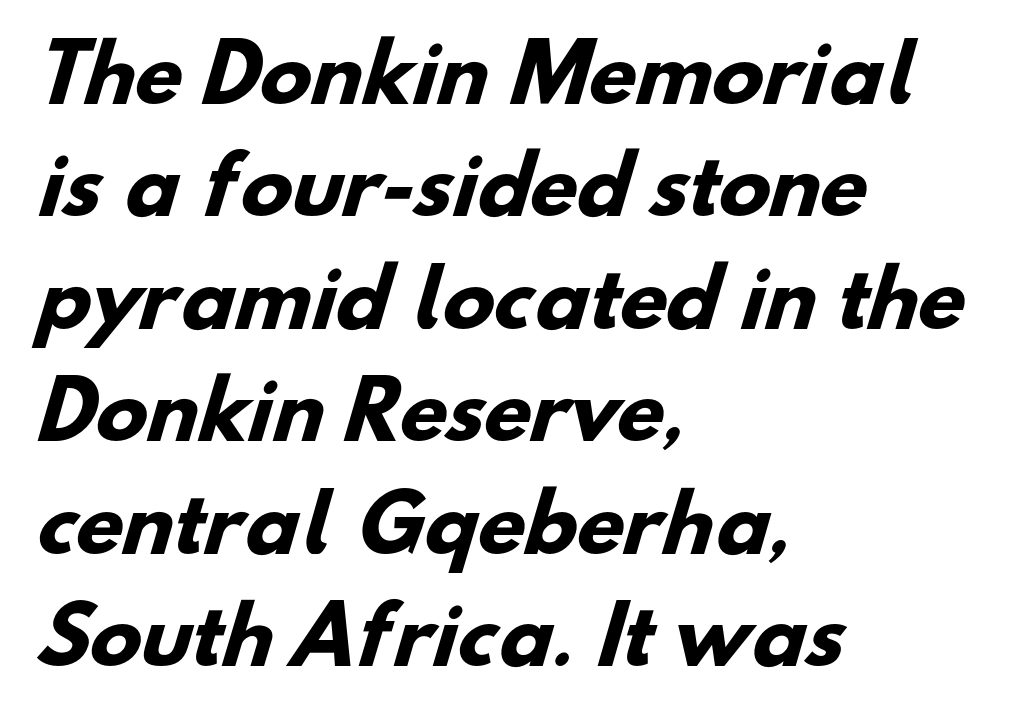
Q: Is the text bold? A: Yes.
Q: Is the typeface a serif or a sans-serif typeface? A: Sans-serif.
Q: Is the text underlined? A: No.
Q: How is the paragraph aligned? A: Left-aligned.
Q: Is the spacing between letters normal or unusually wide? A: Normal.
Q: Is the spacing between lines tight, normal or loose? A: Normal.
Q: Width (condensed, normal, or wide)? A: Normal.
Q: Stroke contrast? A: Low.
Q: x-height? A: Small.
Q: Monospaced? A: No.
